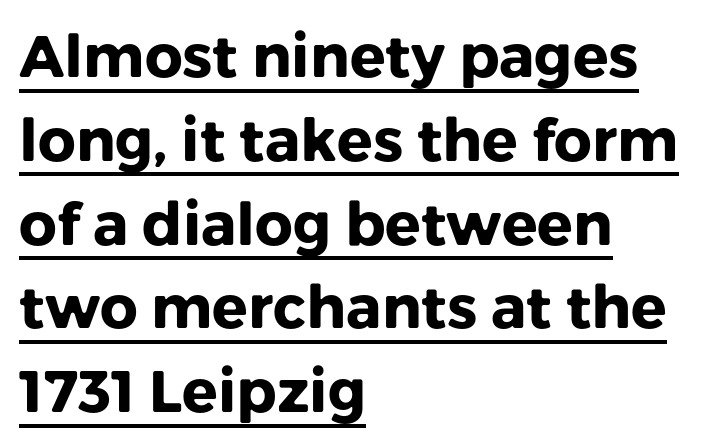
The image shows 59 px heavy sans-serif type, upright; set left-aligned, normal line spacing (1.42x), normal letter spacing, underlined; low stroke contrast and a medium x-height.
